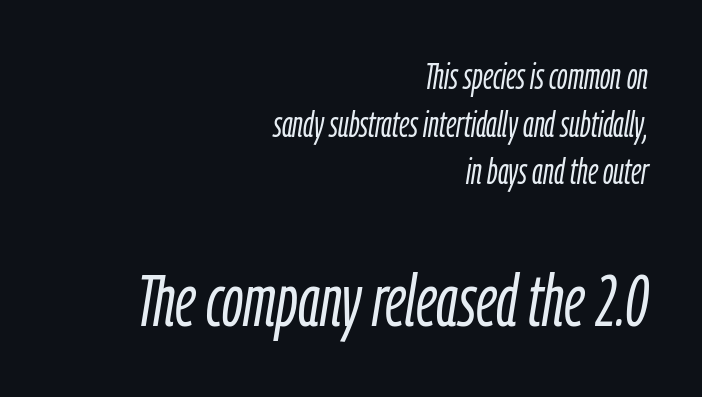
The image shows 73 px light, condensed type, italic (leaning right); set right-aligned, normal line spacing (1.32x), normal letter spacing, not underlined; the second (bottom) block is 2.03x larger; low stroke contrast and a medium x-height.
